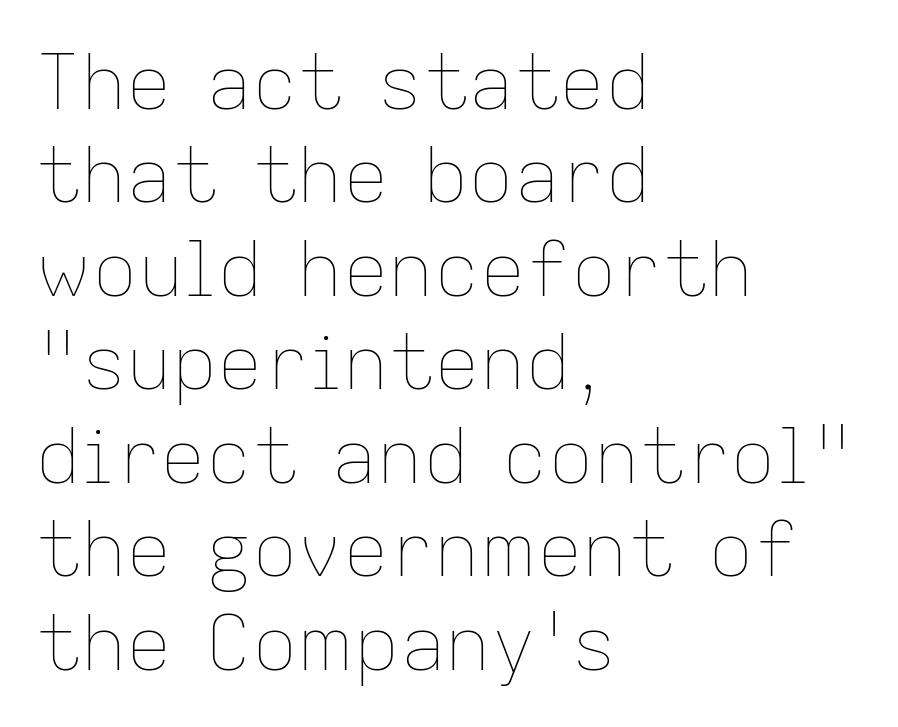
Q: Is the text bold? A: No.
Q: Is the text italic (slanted)? A: No, it is upright.
Q: Is the text underlined? A: No.
Q: How is the paragraph aligned? A: Left-aligned.
Q: Is the spacing between letters normal or unusually wide? A: Normal.
Q: Width (condensed, normal, or wide)? A: Normal.
Q: Stroke contrast? A: Low.
Q: x-height? A: Medium.
Q: Monospaced? A: No.
